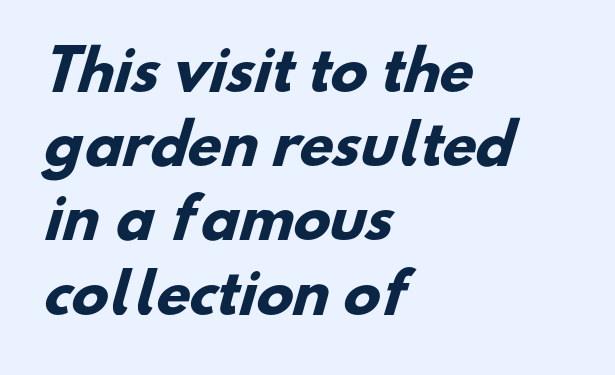
{"serif": "no", "bold": "yes", "weight": "heavy", "width": "normal", "stroke_contrast": "low", "x_height": "small", "monospaced": "no", "underline": "no", "align": "left", "line_spacing": "normal", "line_spacing_ratio": 1.35, "letter_spacing": "normal", "letter_spacing_em": 0.0, "glyph_px": 55}
